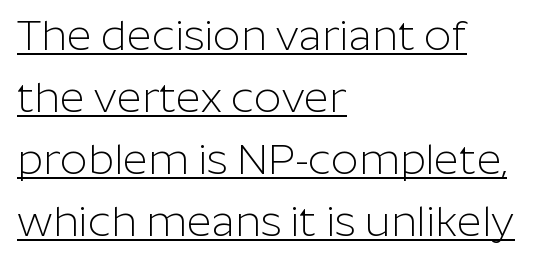
{"serif": "no", "italic": "no", "bold": "no", "weight": "light", "width": "normal", "stroke_contrast": "low", "x_height": "medium", "monospaced": "no", "underline": "yes", "align": "left", "line_spacing": "normal", "line_spacing_ratio": 1.44, "letter_spacing": "normal", "letter_spacing_em": 0.0, "glyph_px": 43}
